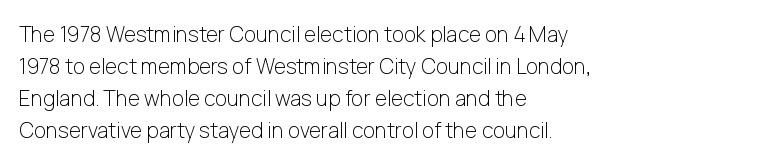
{"italic": "no", "bold": "no", "underline": "no", "align": "left", "line_spacing": "normal", "line_spacing_ratio": 1.53, "letter_spacing": "normal", "letter_spacing_em": 0.0, "glyph_px": 21}
